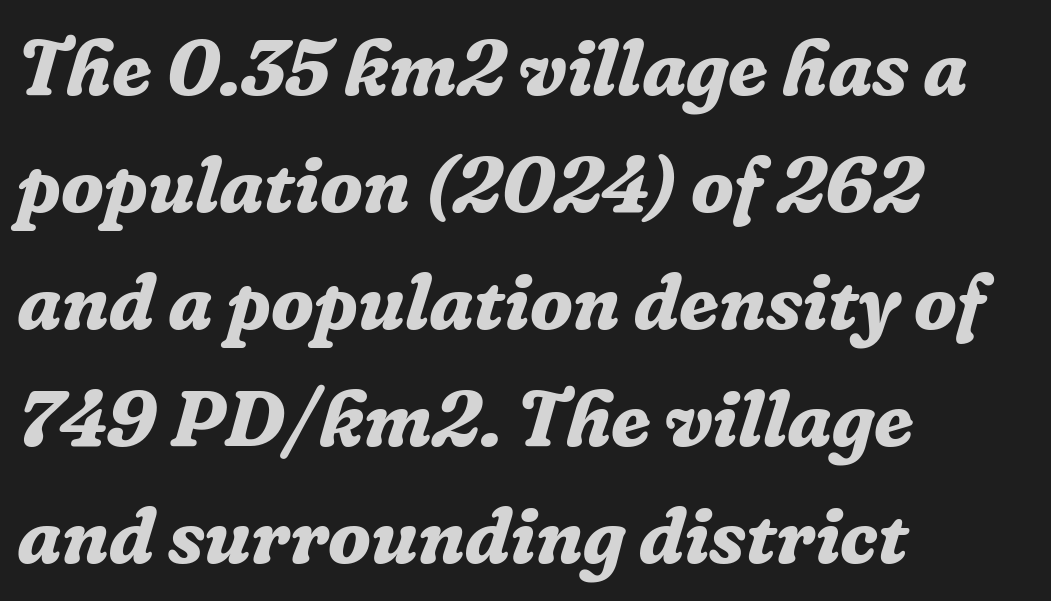
Q: Is the text bold? A: Yes.
Q: Is the text italic (slanted)? A: Yes, it leans right by about 16 degrees.
Q: Is the typeface a serif or a sans-serif typeface? A: Serif.
Q: Is the text underlined? A: No.
Q: How is the paragraph aligned? A: Left-aligned.
Q: Is the spacing between letters normal or unusually wide? A: Normal.
Q: Is the spacing between lines tight, normal or loose? A: Normal.
Q: Width (condensed, normal, or wide)? A: Normal.
Q: Stroke contrast? A: Low.
Q: x-height? A: Medium.
Q: Monospaced? A: No.
